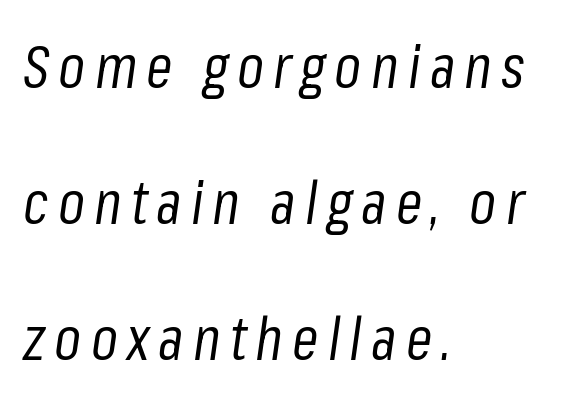
Counters stay open thanks to moderate or lighter strokes. Compared with a centered layout, this one pins lines to the left instead. The rendering uses natural spacing where letterforms have individual widths. The passage shown stacks its lines with a broad gap.
